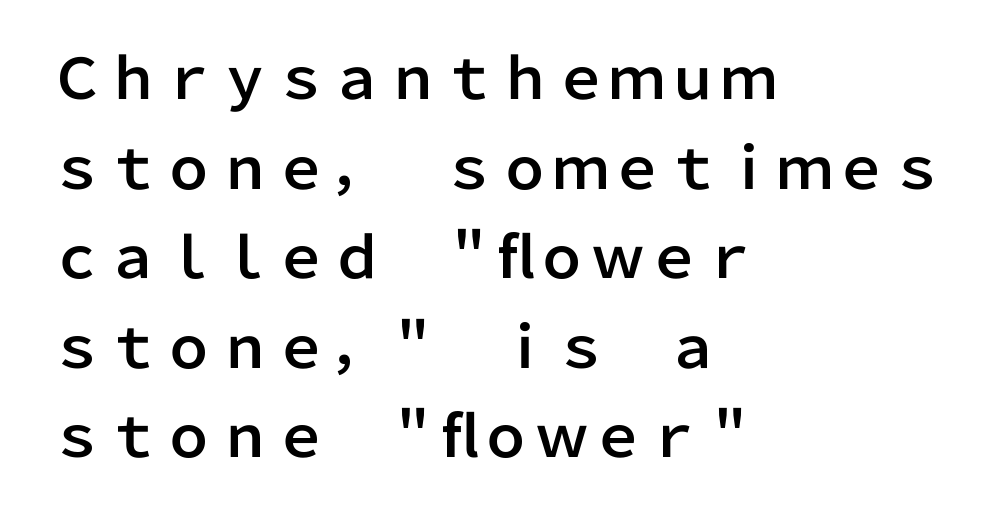
Layout note: lines flush left. No feet cap the strokes, marking this as sans-serif type. Check under the words: just untouched page. The specimen reads as upright at a glance.
